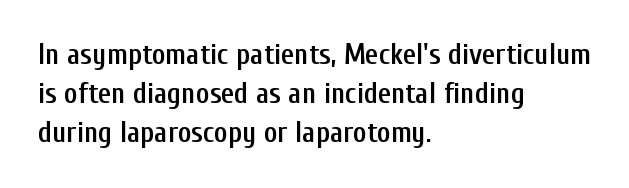
Q: Is the text bold? A: Semi-bold.
Q: Is the text italic (slanted)? A: No, it is upright.
Q: Is the typeface a serif or a sans-serif typeface? A: Sans-serif.
Q: Is the text underlined? A: No.
Q: How is the paragraph aligned? A: Left-aligned.
Q: Is the spacing between letters normal or unusually wide? A: Normal.
Q: Is the spacing between lines tight, normal or loose? A: Normal.
Q: Width (condensed, normal, or wide)? A: Condensed.
Q: Stroke contrast? A: Low.
Q: x-height? A: Medium.
Q: Monospaced? A: No.
